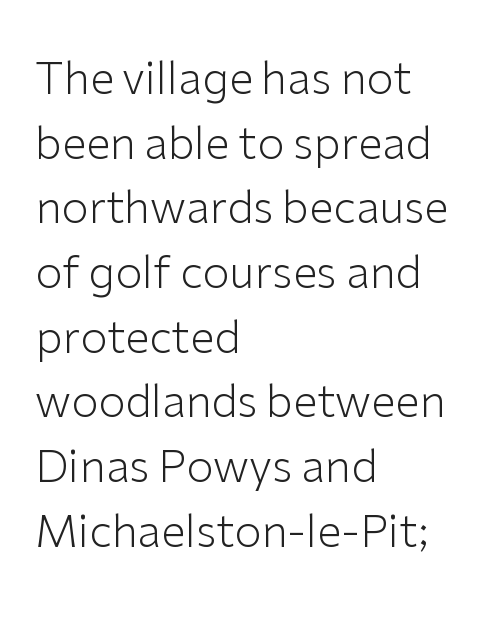
Students, note that the glyphs here touch the page at normal intervals. Compared with a centered layout, this one pins lines to the left instead. This block has exactly the height ordinary leading produces. The glyphs in this specimen are sans serif. Tall strokes in this sample are plumb rather than angled. Think of a printed novel: that variable character pitch is what you see here.
